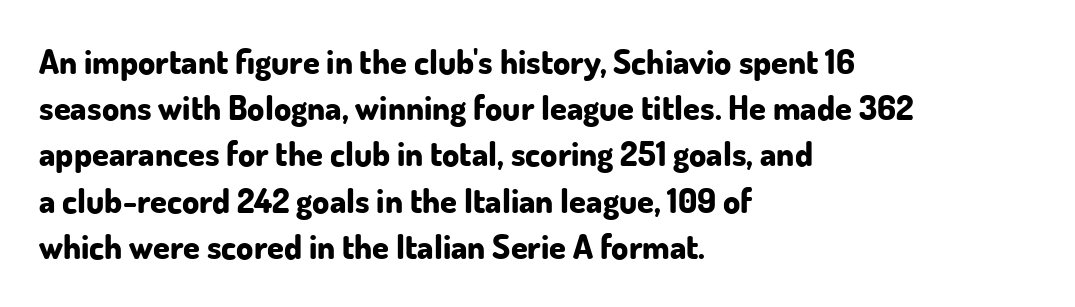
The image shows 34 px bold sans-serif type, upright; set left-aligned, normal line spacing (1.36x), normal letter spacing, not underlined; low stroke contrast and a small x-height.
